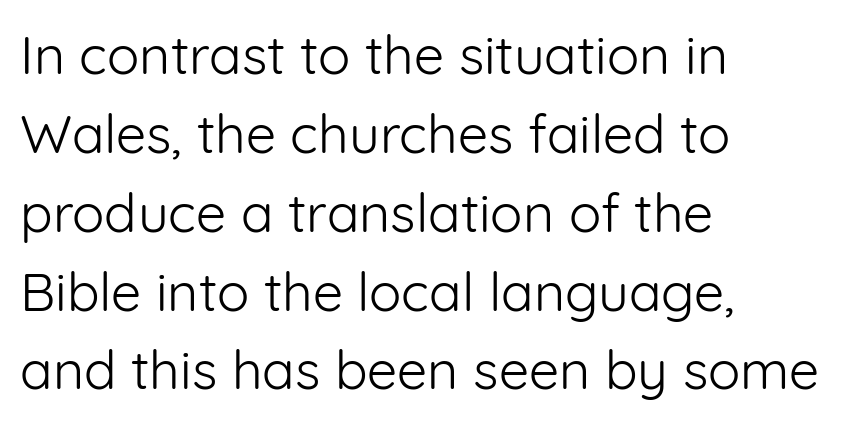
{"serif": "no", "italic": "no", "bold": "no", "weight": "light", "width": "normal", "stroke_contrast": "low", "x_height": "medium", "monospaced": "no", "underline": "no", "align": "left", "line_spacing": "normal", "line_spacing_ratio": 1.46, "letter_spacing": "normal", "letter_spacing_em": 0.0, "glyph_px": 54}
